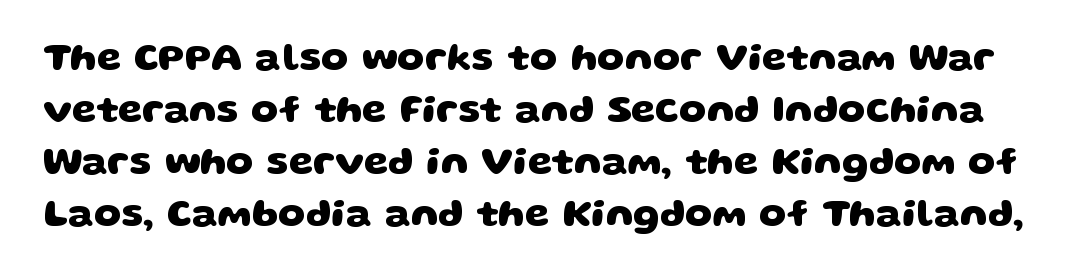
The image shows 39 px heavy, wide sans-serif type; set normal line spacing (1.33x), normal letter spacing, not underlined; low stroke contrast and a large x-height.
